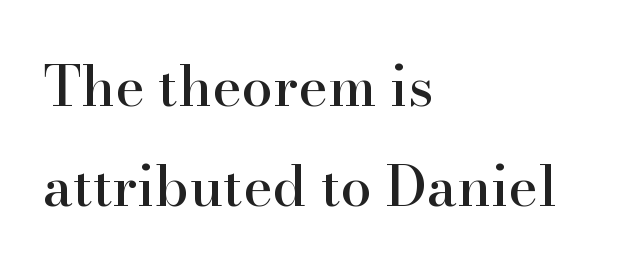
{"serif": "yes", "italic": "no", "width": "normal", "stroke_contrast": "high", "x_height": "small", "monospaced": "no", "underline": "no", "align": "left", "line_spacing_ratio": 1.79, "letter_spacing": "normal", "letter_spacing_em": 0.0, "glyph_px": 56}
